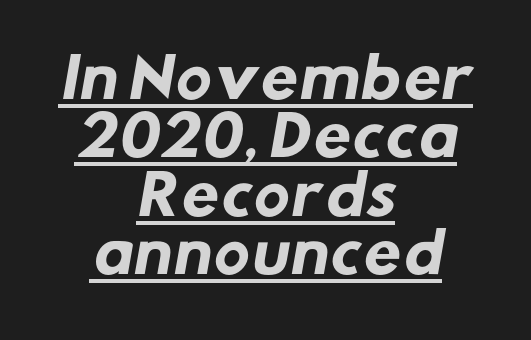
The image shows 54 px heavy sans-serif type; set centered, tight line spacing (1.08x), normal letter spacing, underlined; low stroke contrast and a medium x-height.
